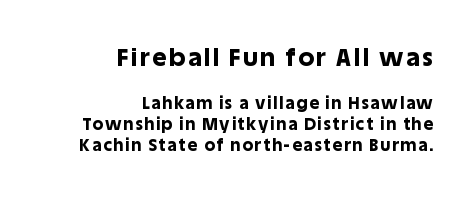
The lines in this sample share a right terminus and differ only in where they begin. Any mark beneath the type? The region is blank. These words are printed bold, with thick strokes throughout. The emphasis by scale lands on block number one, above. Designer's note — italics off, roman on.
